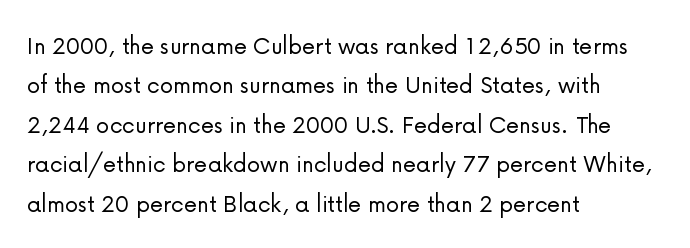
The image shows 27 px text type, upright; set left-aligned, normal line spacing (1.46x), normal letter spacing, not underlined.
